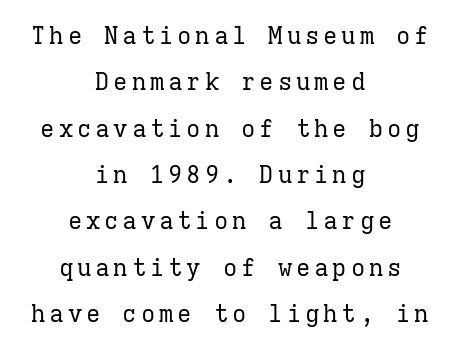
Q: Is the text bold? A: No.
Q: Is the text italic (slanted)? A: No, it is upright.
Q: Is the text underlined? A: No.
Q: How is the paragraph aligned? A: Centered.
Q: Is the spacing between lines tight, normal or loose? A: Loose.
